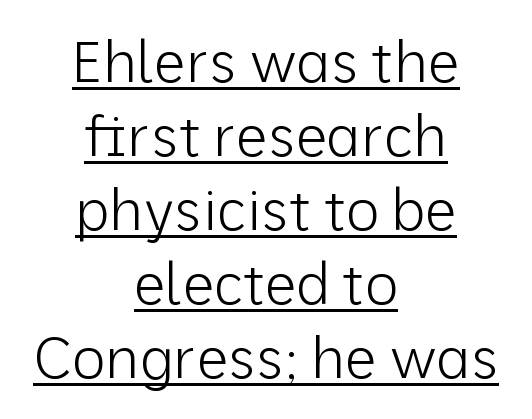
Each line of the rendering has a horizontal stroke beneath the glyphs. A light-to-regular cut is what we see here. Is the letter spacing exaggerated? No — it looks like the ordinary default. The vertical gap from one line to the next is medium.
